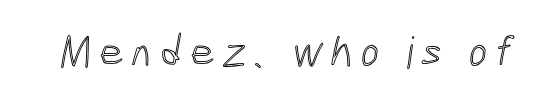
The image shows 44 px condensed type; set not underlined; a medium x-height.
